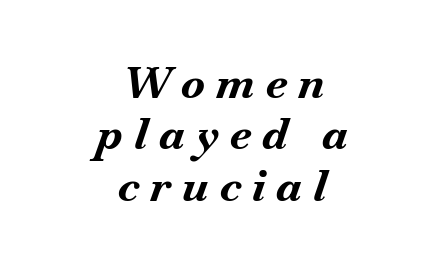
{"italic": "yes", "lean": "right", "slant_degrees": 18, "bold": "yes", "weight": "bold", "width": "normal", "stroke_contrast": "medium", "x_height": "small", "monospaced": "no", "underline": "no", "align": "center", "line_spacing_ratio": 1.17, "letter_spacing": "wide", "letter_spacing_em": 0.26, "glyph_px": 44}
